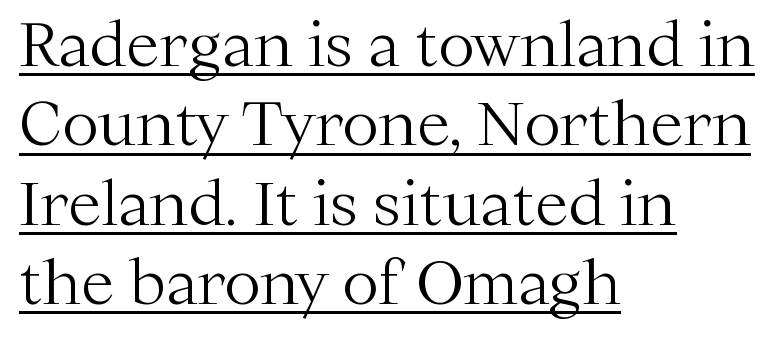
Q: Is the text bold? A: No.
Q: Is the text italic (slanted)? A: No, it is upright.
Q: Is the typeface a serif or a sans-serif typeface? A: Serif.
Q: Is the text underlined? A: Yes.
Q: How is the paragraph aligned? A: Left-aligned.
Q: Is the spacing between letters normal or unusually wide? A: Normal.
Q: Is the spacing between lines tight, normal or loose? A: Normal.
Q: Width (condensed, normal, or wide)? A: Normal.
Q: Stroke contrast? A: Medium.
Q: x-height? A: Medium.
Q: Monospaced? A: No.
